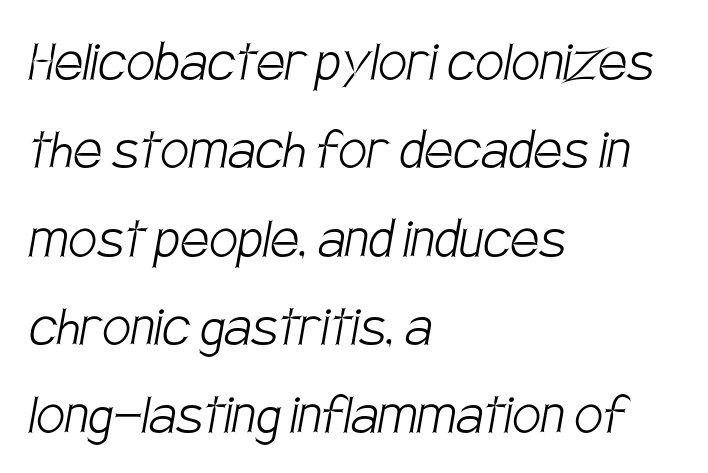
The image shows 64 px light, condensed sans-serif type; set left-aligned, normal line spacing (1.38x), normal letter spacing, not underlined; low stroke contrast and a large x-height.
